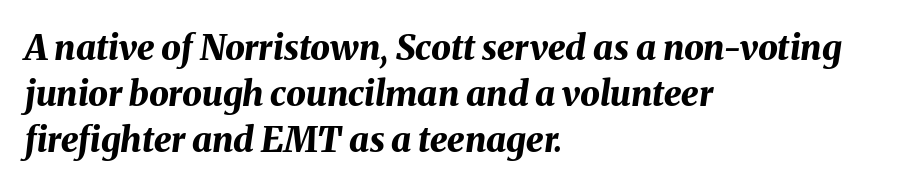
This sample is left-justified, so line endings fall wherever the words run out. These lines keep a tight, regular rhythm from letter to letter. Compared with typical paragraphs, the rows here are spaced about the same. You could not count columns in this text — the font is proportionally spaced. Weight check: bold — yes, fully. The letters are slanted; this is an italic face.
